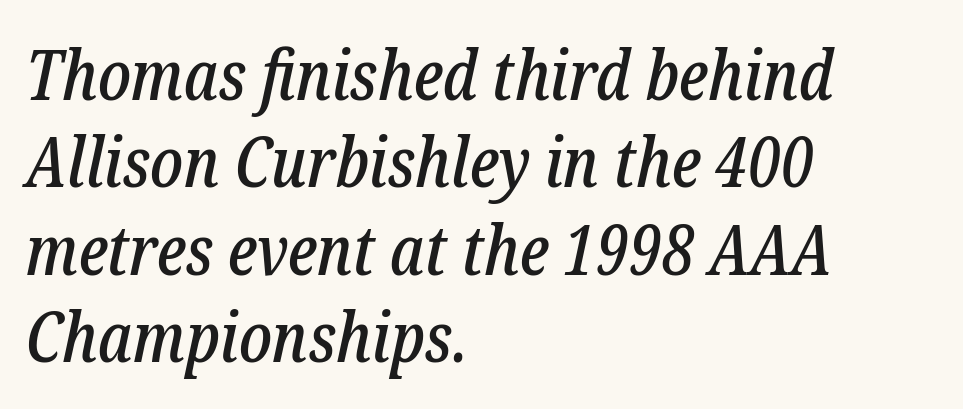
Vertical spacing — default. Type style note: has serifs. The space beneath each line is pristine and unruled. The lines are quadded left. You could not count columns in this text — the font is proportionally spaced.
